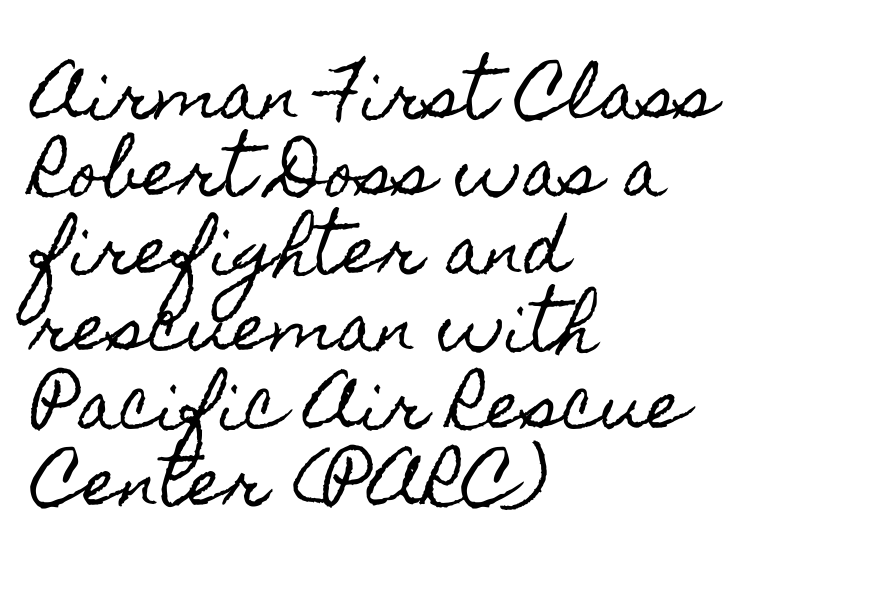
Alignment: flush left. Type without underlining. This sample has the flowing, uneven cadence of proportional lettering.
